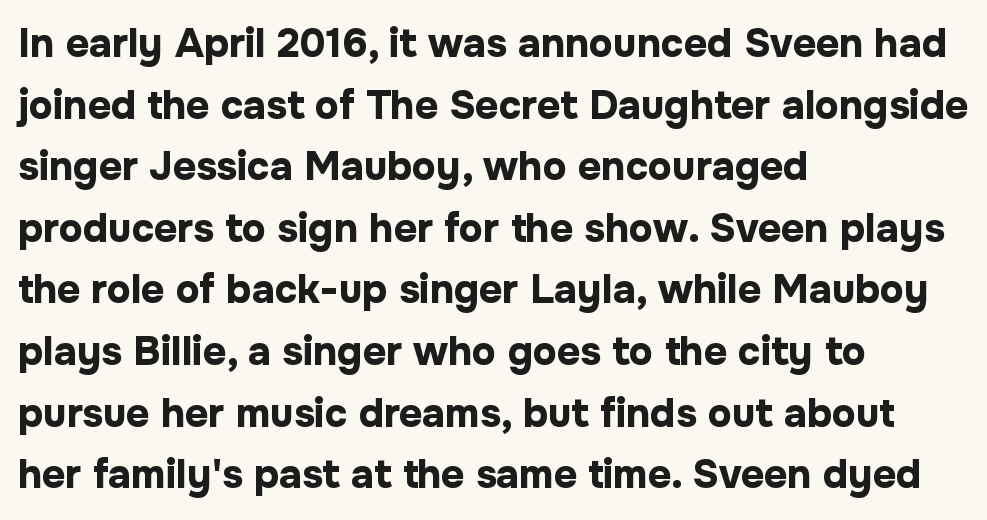
The image shows 40 px bold sans-serif type, upright; set left-aligned, normal line spacing (1.54x), normal letter spacing, not underlined; low stroke contrast and a medium x-height.
